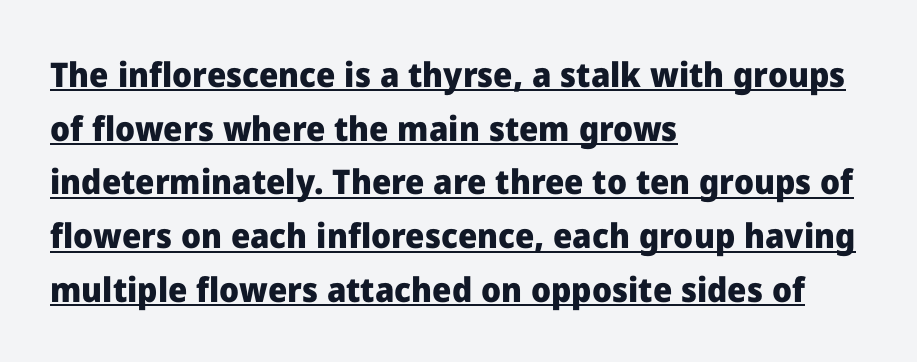
Q: Is the text bold? A: Yes.
Q: Is the text italic (slanted)? A: No, it is upright.
Q: Is the typeface a serif or a sans-serif typeface? A: Sans-serif.
Q: Is the text underlined? A: Yes.
Q: How is the paragraph aligned? A: Left-aligned.
Q: Is the spacing between letters normal or unusually wide? A: Normal.
Q: Is the spacing between lines tight, normal or loose? A: Normal.
Q: Width (condensed, normal, or wide)? A: Normal.
Q: Stroke contrast? A: Low.
Q: x-height? A: Medium.
Q: Monospaced? A: No.
